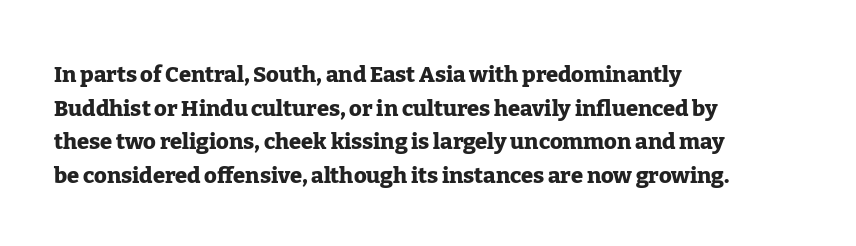
Q: Is the text bold? A: Yes.
Q: Is the text italic (slanted)? A: No, it is upright.
Q: Is the text underlined? A: No.
Q: How is the paragraph aligned? A: Left-aligned.
Q: Is the spacing between letters normal or unusually wide? A: Normal.
Q: Is the spacing between lines tight, normal or loose? A: Normal.
